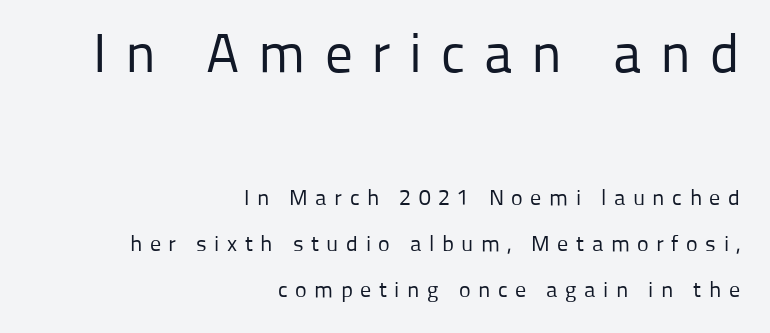
{"serif": "no", "italic": "no", "bold": "no", "weight": "regular", "width": "normal", "stroke_contrast": "low", "x_height": "medium", "monospaced": "no", "underline": "no", "align": "right", "line_spacing": "loose", "line_spacing_ratio": 2.08, "letter_spacing": "wide", "letter_spacing_em": 0.34, "larger_block": "first", "size_ratio": 2.5, "glyph_px": 55}
